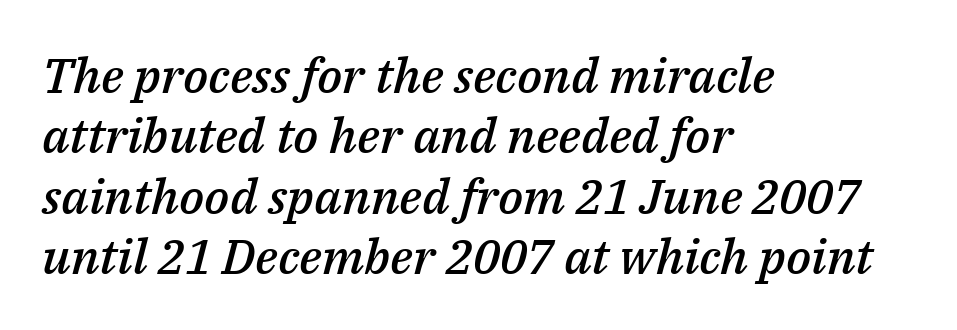
Q: Is the text bold? A: Semi-bold.
Q: Is the text italic (slanted)? A: Yes, it leans right by about 14 degrees.
Q: Is the text underlined? A: No.
Q: How is the paragraph aligned? A: Left-aligned.
Q: Is the spacing between letters normal or unusually wide? A: Normal.
Q: Width (condensed, normal, or wide)? A: Normal.
Q: Stroke contrast? A: Medium.
Q: x-height? A: Medium.
Q: Monospaced? A: No.
